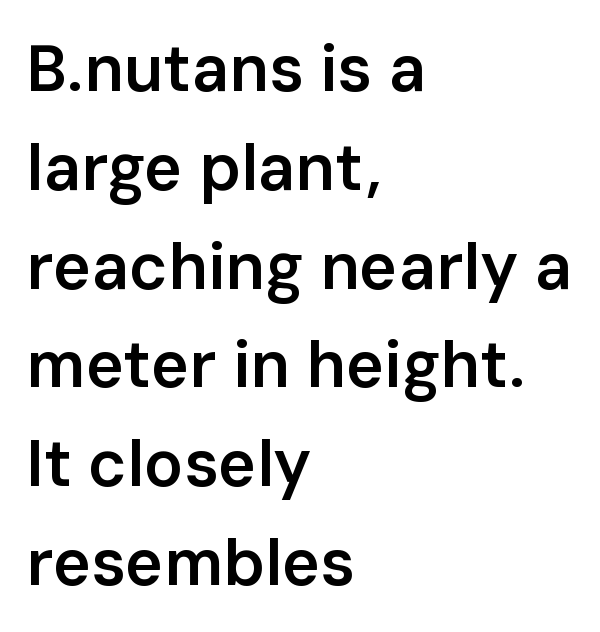
The image shows 65 px semibold sans-serif type, upright; set left-aligned, normal line spacing (1.52x), normal letter spacing, not underlined; low stroke contrast and a medium x-height.
